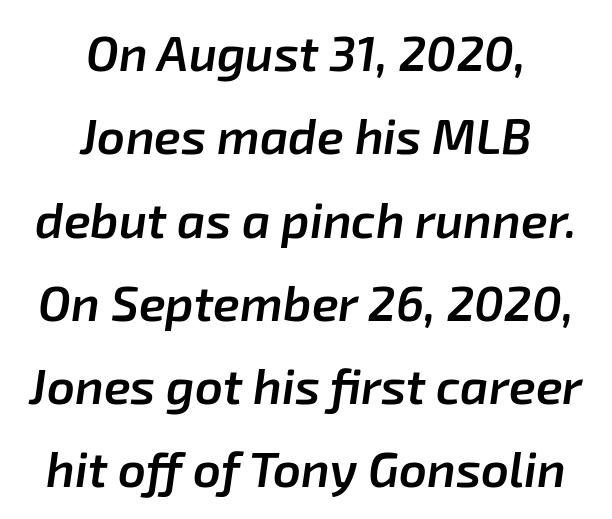
The image shows 49 px semibold type, italic (leaning right); set centered, normal line spacing (1.7x), normal letter spacing, not underlined; low stroke contrast and a medium x-height.
